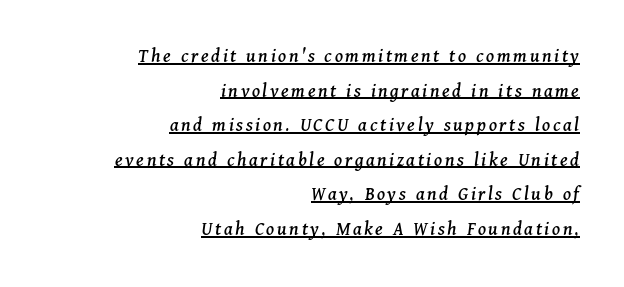
The image shows 20 px text type, italic (leaning right); set right-aligned, line spacing 1.73x, underlined.
